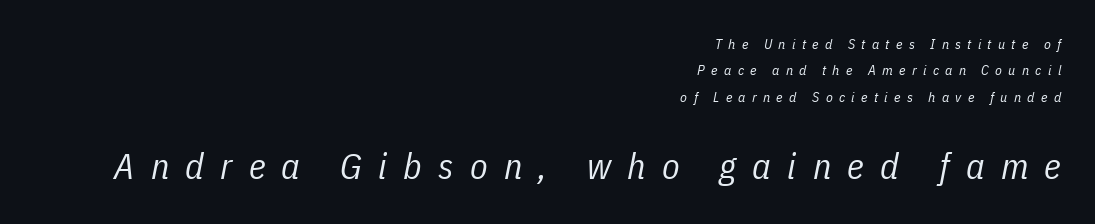
{"italic": "yes", "lean": "right", "slant_degrees": 11, "bold": "no", "weight": "regular", "width": "condensed", "stroke_contrast": "low", "x_height": "medium", "monospaced": "no", "underline": "no", "align": "right", "line_spacing_ratio": 1.89, "letter_spacing": "wide", "letter_spacing_em": 0.45, "larger_block": "second", "size_ratio": 2.57, "glyph_px": 36}
